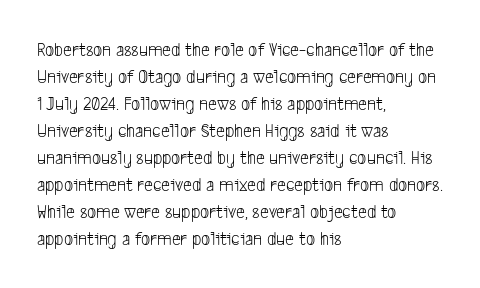
The image shows 20 px text type; set left-aligned, normal line spacing (1.35x), normal letter spacing, not underlined.
